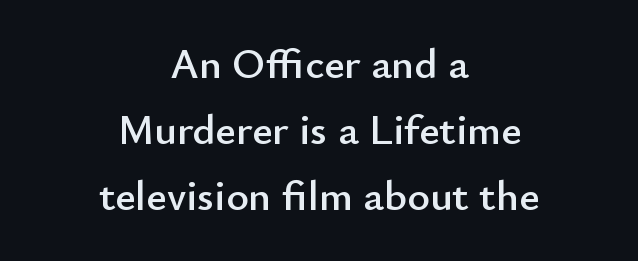
The image shows 43 px sans-serif type, upright; set centered, normal line spacing (1.53x), normal letter spacing, not underlined; low stroke contrast and a small x-height.
